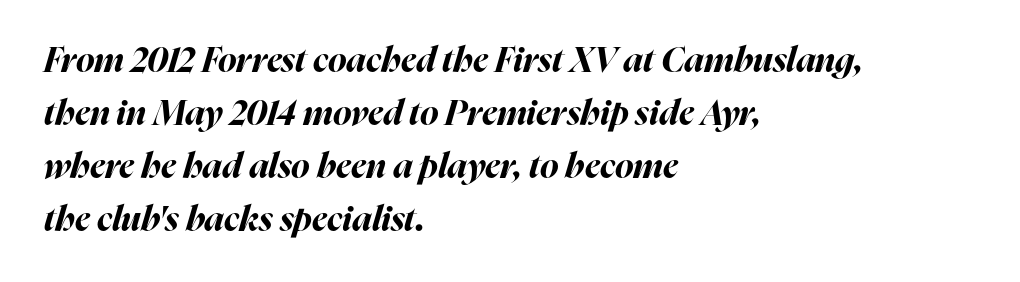
{"italic": "yes", "lean": "right", "slant_degrees": 16, "bold": "yes", "weight": "bold", "width": "normal", "stroke_contrast": "high", "x_height": "medium", "monospaced": "no", "underline": "no", "align": "left", "line_spacing": "normal", "line_spacing_ratio": 1.51, "letter_spacing": "normal", "letter_spacing_em": 0.0, "glyph_px": 35}
